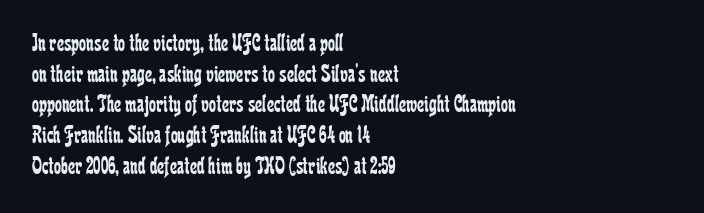
The image shows 25 px text type, upright; set left-aligned, line spacing 1.23x, normal letter spacing, not underlined.
